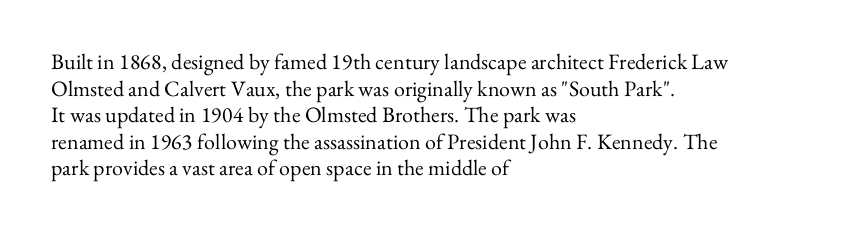
The face used here is rendered with its standard letterfit. The rag falls on the right side of this text block. The typeface has the unassuming heft of standard copy or less. Italic: no, the glyphs are upright roman.
